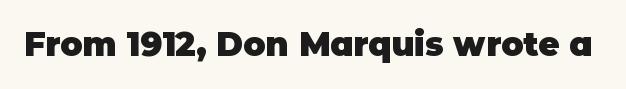
Q: Is the text bold? A: Yes.
Q: Is the text italic (slanted)? A: No, it is upright.
Q: Is the typeface a serif or a sans-serif typeface? A: Sans-serif.
Q: Is the text underlined? A: No.
Q: Is the spacing between letters normal or unusually wide? A: Normal.
Q: Width (condensed, normal, or wide)? A: Normal.
Q: Stroke contrast? A: Low.
Q: x-height? A: Large.
Q: Monospaced? A: No.
